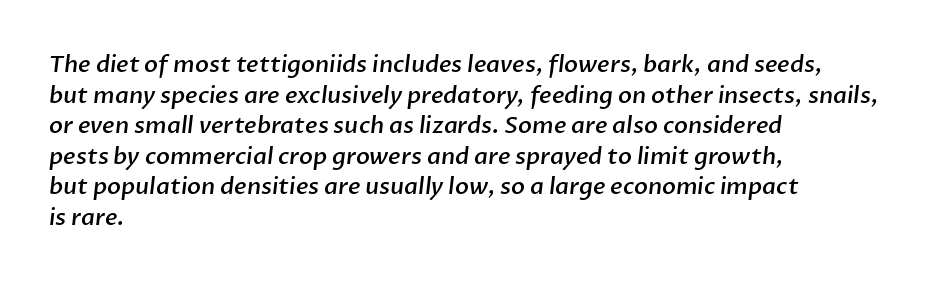
Is the letter spacing exaggerated? No — it looks like the ordinary default. Beneath every word, the page is bare. The space between consecutive lines is moderate. The text block is weighted toward the left margin, trailing off unevenly rightward. Typographic density is moderately raised because the face is semibold.
